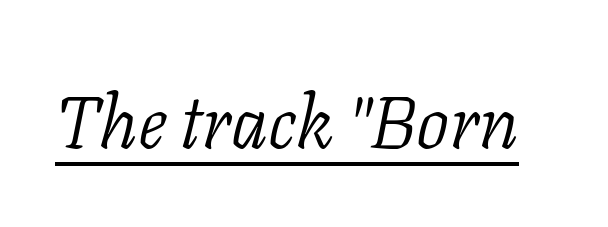
Font category for this specimen: serif. You could not count columns in this text — the font is proportionally spaced. A typesetter would mark this as italic. No letter is thick-stroked: the sample isn't bold.
